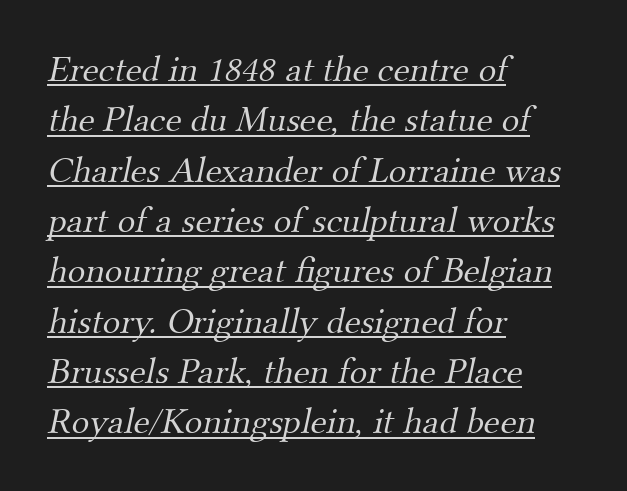
Q: Is the text bold? A: No.
Q: Is the typeface a serif or a sans-serif typeface? A: Serif.
Q: Is the text underlined? A: Yes.
Q: How is the paragraph aligned? A: Left-aligned.
Q: Is the spacing between letters normal or unusually wide? A: Normal.
Q: Is the spacing between lines tight, normal or loose? A: Normal.
Q: Width (condensed, normal, or wide)? A: Normal.
Q: Stroke contrast? A: Medium.
Q: x-height? A: Small.
Q: Monospaced? A: No.
